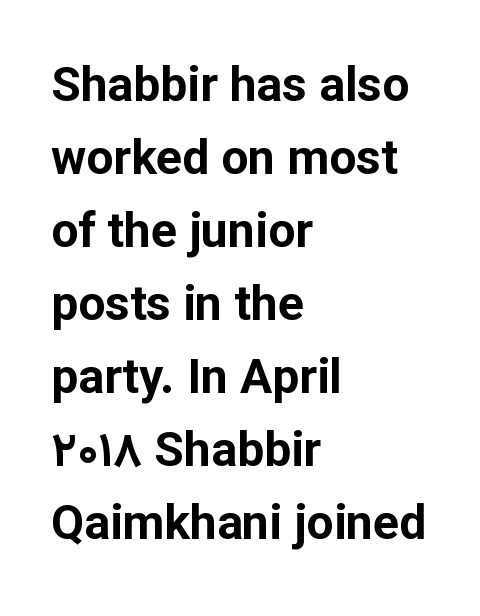
Think of a printed novel: that variable character pitch is what you see here. Rule under the text: the space is simply empty. The type is set solid horizontally, with unmodified tracking. Notice how thick the strokes are: this is what a full bold looks like.
